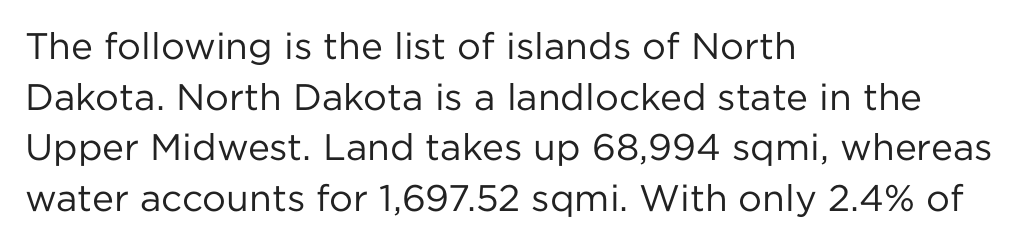
Here the designer chose a conventional face with non-uniform glyph widths. No feet cap the strokes, marking this as sans-serif type. These lines keep a tight, regular rhythm from letter to letter. The area under the type is left untouched. Layout note: lines flush left. The lettering stays uniformly vertical, giving the passage a roman look.
